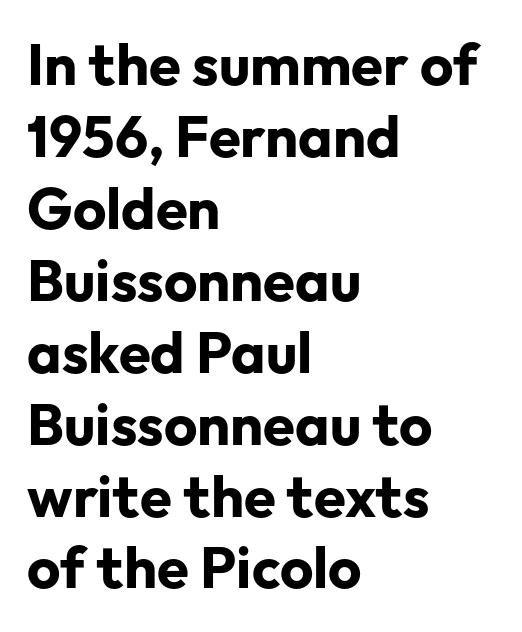
The image shows 58 px bold sans-serif type, upright; set left-aligned, line spacing 1.24x, normal letter spacing, not underlined; low stroke contrast and a medium x-height.
